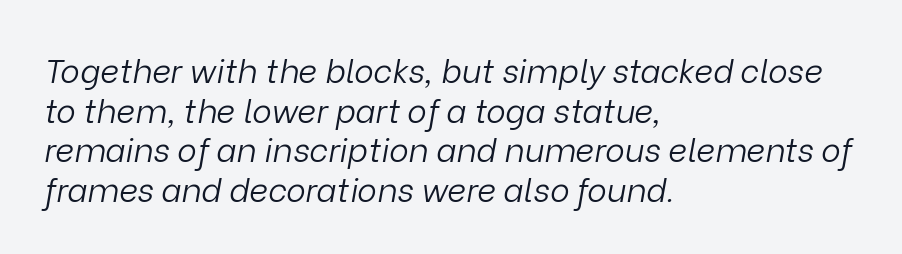
Q: Is the text bold? A: No.
Q: Is the text italic (slanted)? A: Yes, it leans right by about 9 degrees.
Q: Is the text underlined? A: No.
Q: How is the paragraph aligned? A: Left-aligned.
Q: Is the spacing between letters normal or unusually wide? A: Normal.
Q: Width (condensed, normal, or wide)? A: Normal.
Q: Stroke contrast? A: Low.
Q: x-height? A: Medium.
Q: Monospaced? A: No.
